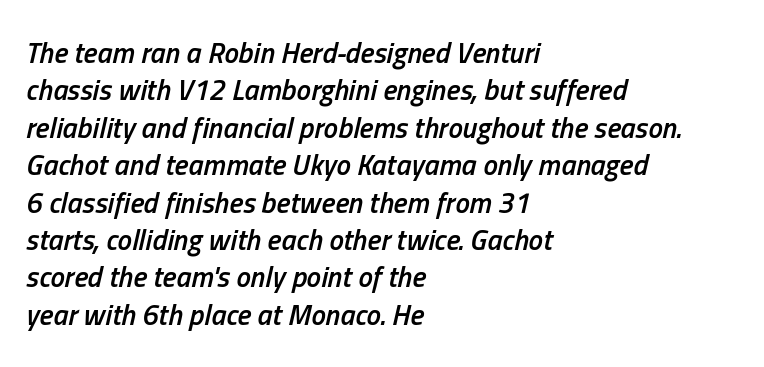
The image shows 29 px semibold, condensed type, italic (leaning right); set left-aligned, normal line spacing (1.29x), normal letter spacing, not underlined; low stroke contrast and a medium x-height.
